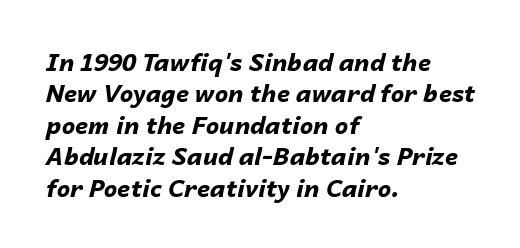
Q: Is the text bold? A: Yes.
Q: Is the text italic (slanted)? A: Yes, it leans right by about 14 degrees.
Q: Is the text underlined? A: No.
Q: How is the paragraph aligned? A: Left-aligned.
Q: Is the spacing between letters normal or unusually wide? A: Normal.
Q: Is the spacing between lines tight, normal or loose? A: Normal.
